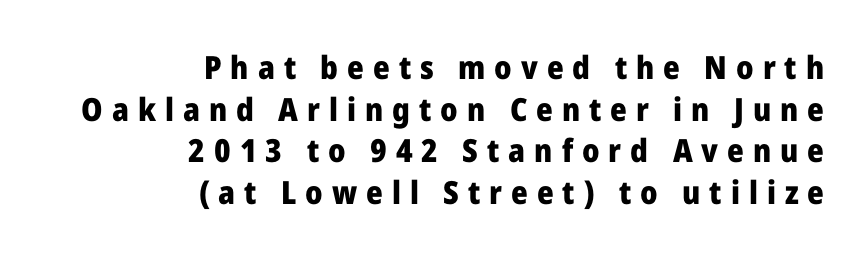
The image shows 32 px heavy sans-serif type, upright; set right-aligned, normal line spacing (1.3x), unusually wide letter spacing (+0.28 em), not underlined; low stroke contrast and a medium x-height.
